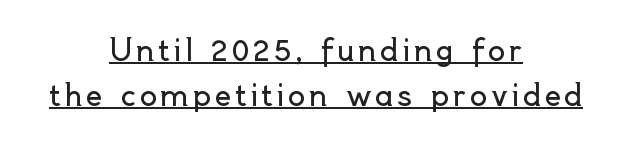
{"serif": "no", "italic": "no", "bold": "no", "weight": "regular", "width": "normal", "x_height": "small", "monospaced": "no", "underline": "yes", "align": "center", "line_spacing": "normal", "line_spacing_ratio": 1.55, "glyph_px": 29}
